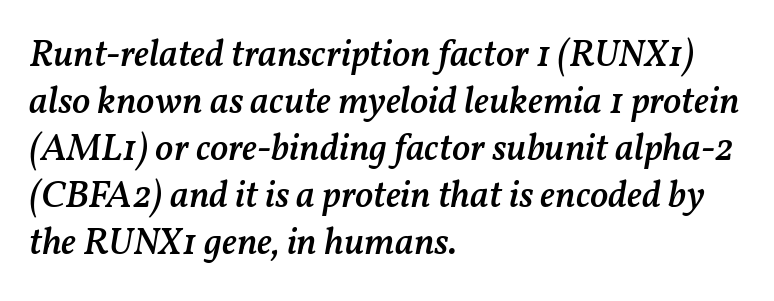
The passage shown is typed in a proportional face where columns would drift. Decoration check: the copy has no underline. This sample uses an oblique cut, with every glyph tilted off the vertical. Semibold letterforms, between regular and bold. Each line starts at the same left margin while the right side varies. The face used here is rendered with its standard letterfit.
